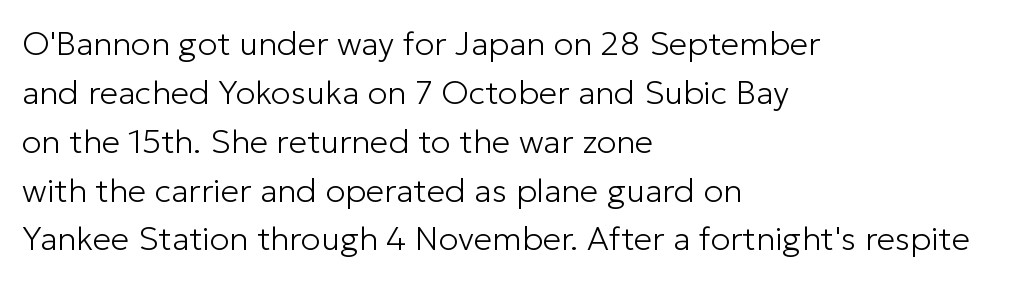
Q: Is the text bold? A: No.
Q: Is the text italic (slanted)? A: No, it is upright.
Q: Is the typeface a serif or a sans-serif typeface? A: Sans-serif.
Q: Is the text underlined? A: No.
Q: How is the paragraph aligned? A: Left-aligned.
Q: Is the spacing between letters normal or unusually wide? A: Normal.
Q: Is the spacing between lines tight, normal or loose? A: Normal.
Q: Width (condensed, normal, or wide)? A: Normal.
Q: Stroke contrast? A: Low.
Q: x-height? A: Medium.
Q: Monospaced? A: No.
